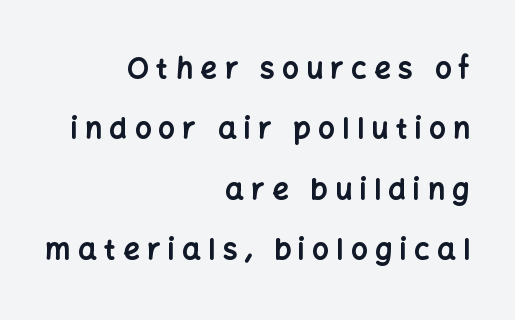
The image shows 29 px bold sans-serif type, upright; set right-aligned, loose line spacing (2.08x), unusually wide letter spacing (+0.26 em), not underlined; low stroke contrast and a medium x-height.
